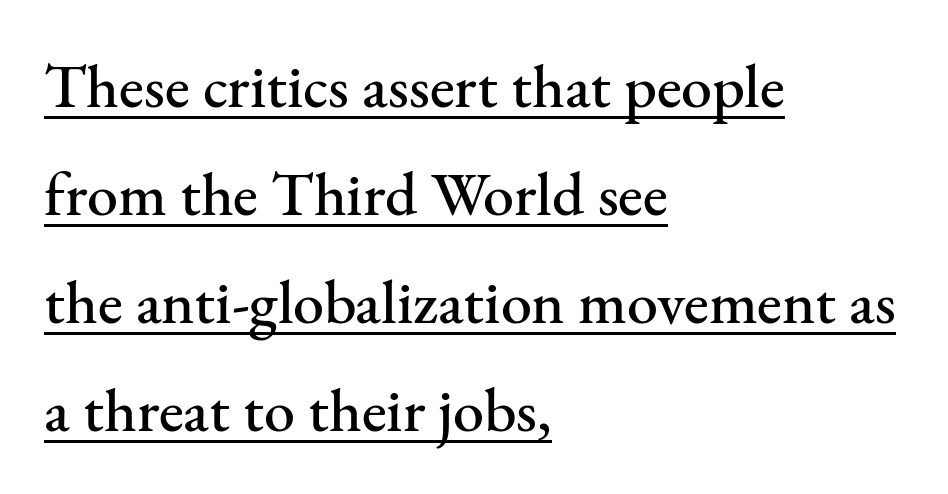
{"serif": "yes", "italic": "no", "width": "normal", "stroke_contrast": "medium", "x_height": "small", "monospaced": "no", "underline": "yes", "align": "left", "line_spacing_ratio": 1.74, "letter_spacing": "normal", "letter_spacing_em": 0.0, "glyph_px": 62}
